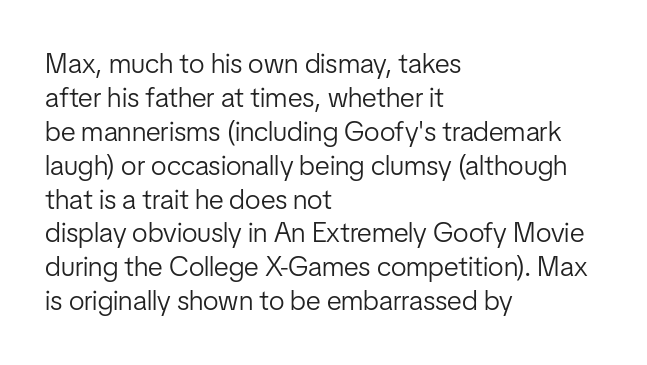
Q: Is the text bold? A: No.
Q: Is the text italic (slanted)? A: No, it is upright.
Q: Is the typeface a serif or a sans-serif typeface? A: Sans-serif.
Q: Is the text underlined? A: No.
Q: How is the paragraph aligned? A: Left-aligned.
Q: Is the spacing between letters normal or unusually wide? A: Normal.
Q: Width (condensed, normal, or wide)? A: Condensed.
Q: Stroke contrast? A: Low.
Q: x-height? A: Medium.
Q: Monospaced? A: No.
